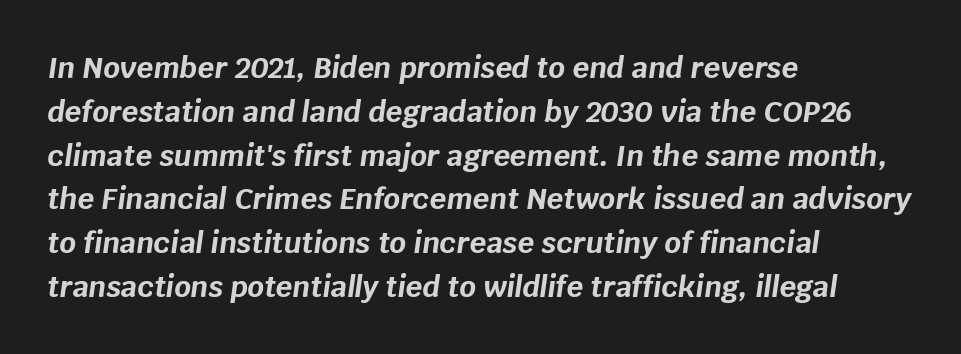
The image shows 29 px bold type, italic (leaning right); set left-aligned, normal line spacing (1.51x), normal letter spacing, not underlined; low stroke contrast and a large x-height.
